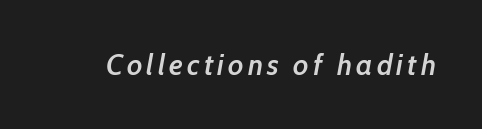
Q: Is the text bold? A: Semi-bold.
Q: Is the text italic (slanted)? A: Yes, it leans right by about 10 degrees.
Q: Is the text underlined? A: No.
Q: Width (condensed, normal, or wide)? A: Condensed.
Q: Stroke contrast? A: Low.
Q: x-height? A: Medium.
Q: Monospaced? A: No.
